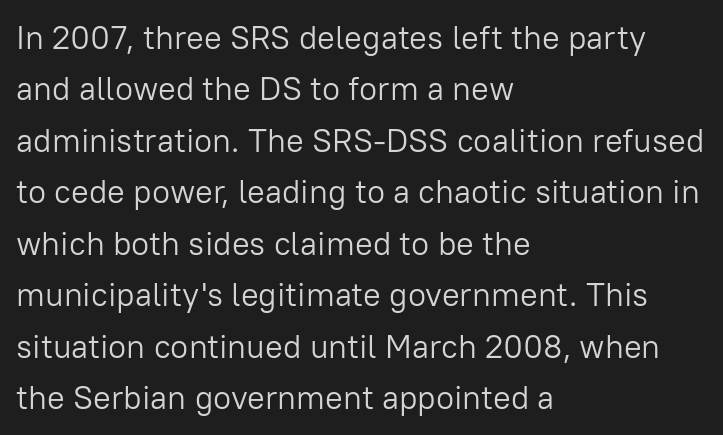
Q: Is the text bold? A: No.
Q: Is the text italic (slanted)? A: No, it is upright.
Q: Is the typeface a serif or a sans-serif typeface? A: Sans-serif.
Q: Is the text underlined? A: No.
Q: How is the paragraph aligned? A: Left-aligned.
Q: Is the spacing between letters normal or unusually wide? A: Normal.
Q: Is the spacing between lines tight, normal or loose? A: Normal.
Q: Width (condensed, normal, or wide)? A: Normal.
Q: Stroke contrast? A: Low.
Q: x-height? A: Medium.
Q: Monospaced? A: No.
